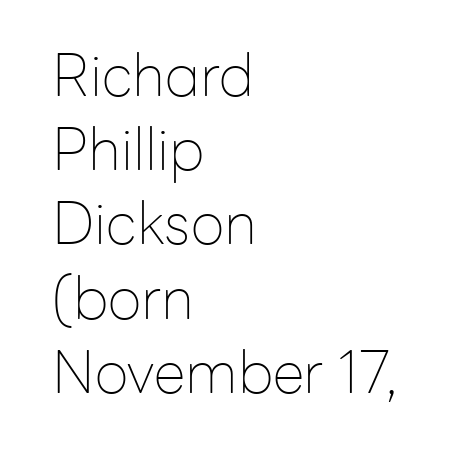
Q: Is the text bold? A: No.
Q: Is the text italic (slanted)? A: No, it is upright.
Q: Is the typeface a serif or a sans-serif typeface? A: Sans-serif.
Q: Is the text underlined? A: No.
Q: How is the paragraph aligned? A: Left-aligned.
Q: Is the spacing between letters normal or unusually wide? A: Normal.
Q: Is the spacing between lines tight, normal or loose? A: Normal.
Q: Width (condensed, normal, or wide)? A: Normal.
Q: Stroke contrast? A: Low.
Q: x-height? A: Medium.
Q: Monospaced? A: No.
